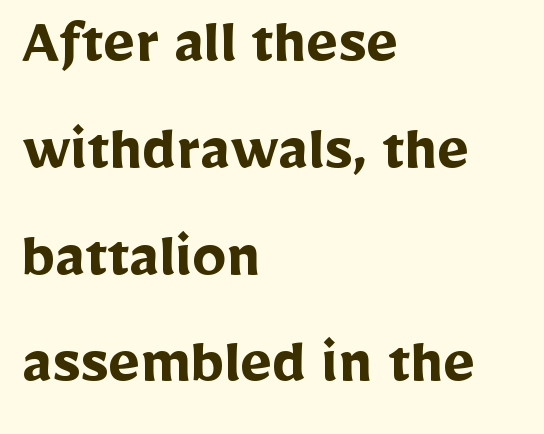
Q: Is the text bold? A: Yes.
Q: Is the text italic (slanted)? A: No, it is upright.
Q: Is the typeface a serif or a sans-serif typeface? A: Sans-serif.
Q: Is the text underlined? A: No.
Q: How is the paragraph aligned? A: Left-aligned.
Q: Is the spacing between letters normal or unusually wide? A: Normal.
Q: Is the spacing between lines tight, normal or loose? A: Normal.
Q: Width (condensed, normal, or wide)? A: Normal.
Q: Stroke contrast? A: Low.
Q: x-height? A: Medium.
Q: Monospaced? A: No.
